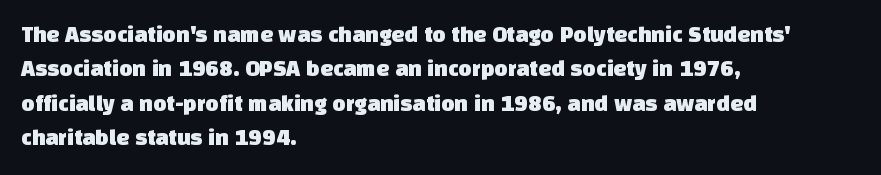
{"underline": "no", "align": "left", "line_spacing": "normal", "line_spacing_ratio": 1.49, "letter_spacing": "normal", "letter_spacing_em": 0.0, "glyph_px": 23}
